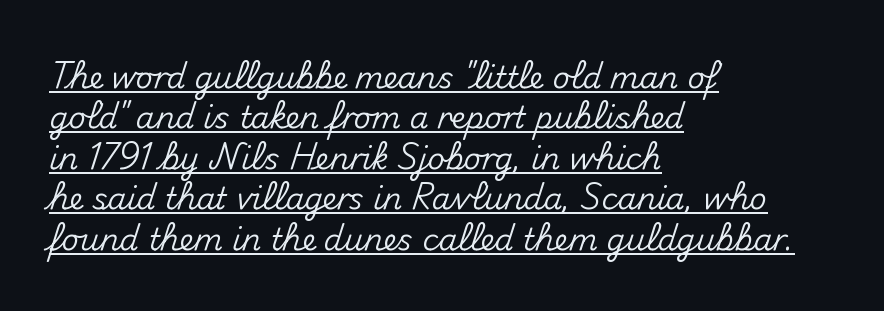
{"serif": "no", "width": "normal", "stroke_contrast": "medium", "x_height": "small", "monospaced": "no", "underline": "yes", "align": "left", "line_spacing": "normal", "line_spacing_ratio": 1.35, "letter_spacing": "normal", "letter_spacing_em": 0.0, "glyph_px": 30}
